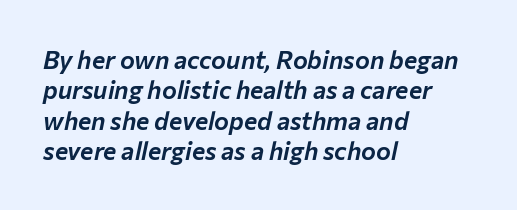
Layout note: lines flush left. The passage shown leans; its letterforms are oblique. Here the glyphs are tracked normally, forming tight word shapes. Underline: absent.
